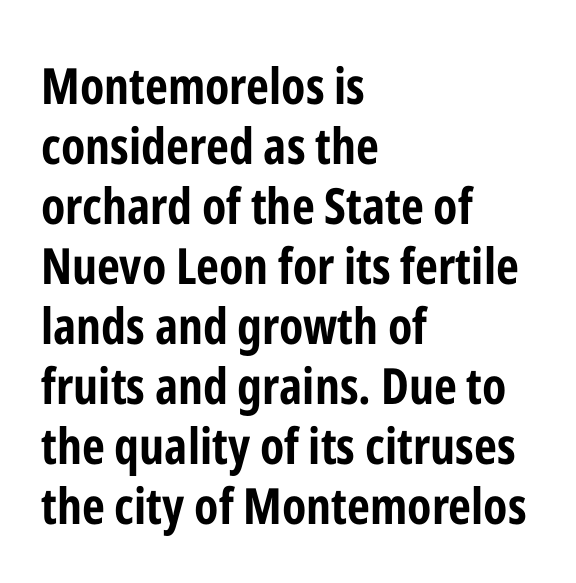
The image shows 50 px bold, condensed sans-serif type, upright; set left-aligned, line spacing 1.2x, normal letter spacing, not underlined; low stroke contrast and a medium x-height.
